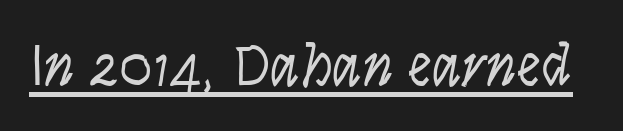
The image shows 60 px light, condensed type, italic (leaning right); set normal letter spacing, underlined; low stroke contrast and a large x-height.
